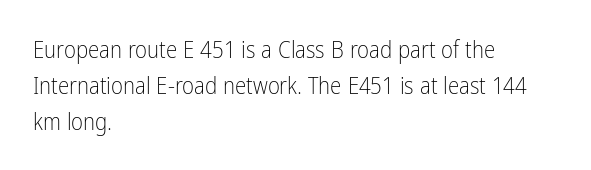
{"italic": "no", "bold": "no", "underline": "no", "align": "left", "line_spacing": "normal", "line_spacing_ratio": 1.56, "letter_spacing": "normal", "letter_spacing_em": 0.0, "glyph_px": 23}
